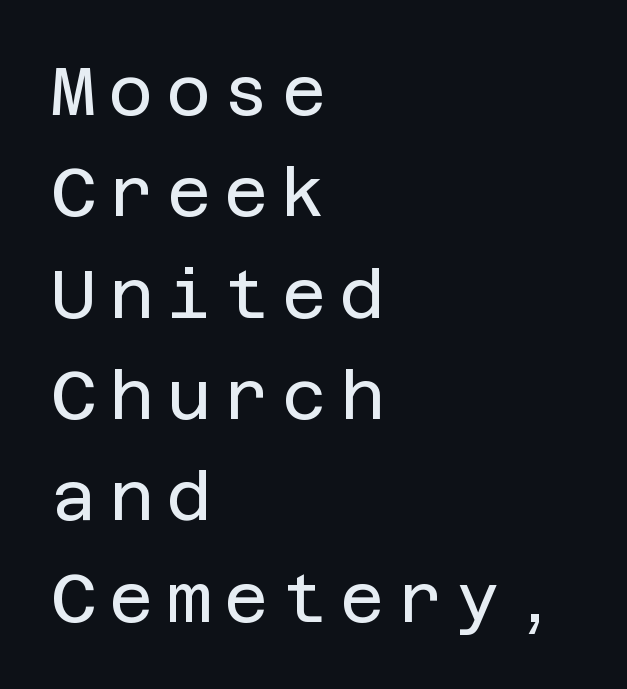
Do the letters lean? They stand straight. Caption: face not bold, strokes unweighted. The lines sit at an ordinary, default distance from one another. A bare baseline throughout the passage.
